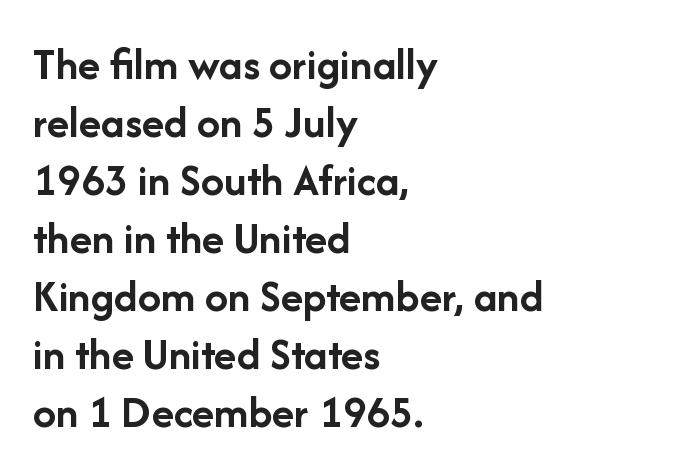
Q: Is the text bold? A: Yes.
Q: Is the text italic (slanted)? A: No, it is upright.
Q: Is the typeface a serif or a sans-serif typeface? A: Sans-serif.
Q: Is the text underlined? A: No.
Q: How is the paragraph aligned? A: Left-aligned.
Q: Is the spacing between letters normal or unusually wide? A: Normal.
Q: Is the spacing between lines tight, normal or loose? A: Normal.
Q: Width (condensed, normal, or wide)? A: Normal.
Q: Stroke contrast? A: Low.
Q: x-height? A: Medium.
Q: Monospaced? A: No.
